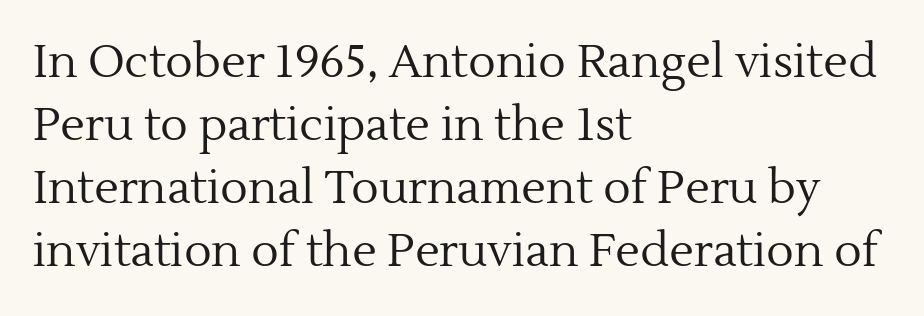
Ink coverage per letter is moderate at most. A typesetter would call this zero additional tracking. Lines of text with bare space underneath. Is there any slant? The stems are plumb.
